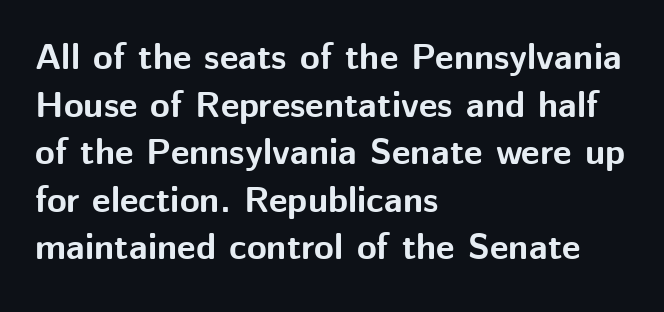
The image shows 36 px bold sans-serif type, upright; set left-aligned, normal line spacing (1.32x), normal letter spacing, not underlined; medium stroke contrast and a medium x-height.
